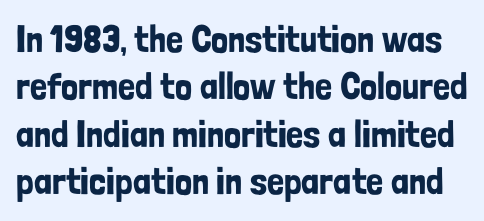
Q: Is the text italic (slanted)? A: No, it is upright.
Q: Is the typeface a serif or a sans-serif typeface? A: Sans-serif.
Q: Is the text underlined? A: No.
Q: Is the spacing between letters normal or unusually wide? A: Normal.
Q: Is the spacing between lines tight, normal or loose? A: Normal.
Q: Width (condensed, normal, or wide)? A: Condensed.
Q: Stroke contrast? A: Low.
Q: x-height? A: Medium.
Q: Monospaced? A: No.
